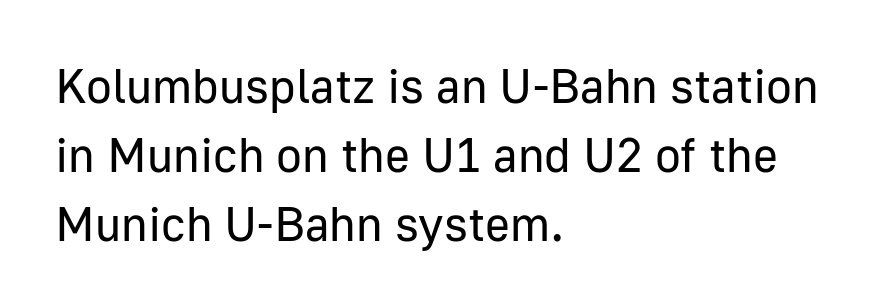
{"serif": "no", "italic": "no", "bold": "no", "weight": "regular", "width": "normal", "stroke_contrast": "low", "x_height": "medium", "monospaced": "no", "underline": "no", "align": "left", "line_spacing": "normal", "line_spacing_ratio": 1.44, "letter_spacing": "normal", "letter_spacing_em": 0.0, "glyph_px": 48}
